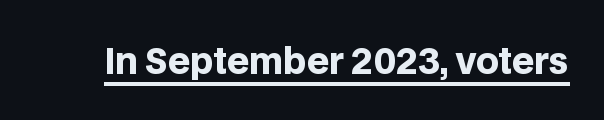
Q: Is the text bold? A: Yes.
Q: Is the text italic (slanted)? A: No, it is upright.
Q: Is the typeface a serif or a sans-serif typeface? A: Sans-serif.
Q: Is the text underlined? A: Yes.
Q: Is the spacing between letters normal or unusually wide? A: Normal.
Q: Width (condensed, normal, or wide)? A: Normal.
Q: Stroke contrast? A: Low.
Q: x-height? A: Large.
Q: Monospaced? A: No.
